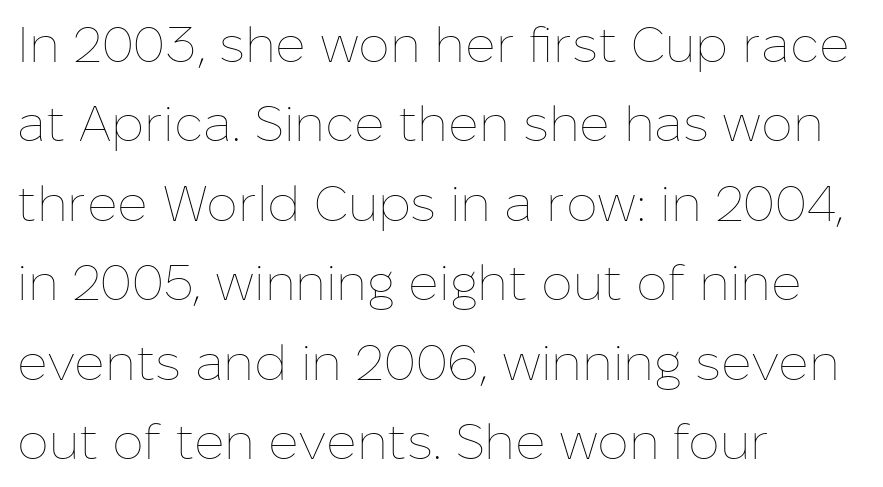
Q: Is the text bold? A: No.
Q: Is the text italic (slanted)? A: No, it is upright.
Q: Is the text underlined? A: No.
Q: How is the paragraph aligned? A: Left-aligned.
Q: Is the spacing between letters normal or unusually wide? A: Normal.
Q: Is the spacing between lines tight, normal or loose? A: Normal.
Q: Width (condensed, normal, or wide)? A: Normal.
Q: Stroke contrast? A: Low.
Q: x-height? A: Medium.
Q: Monospaced? A: No.
